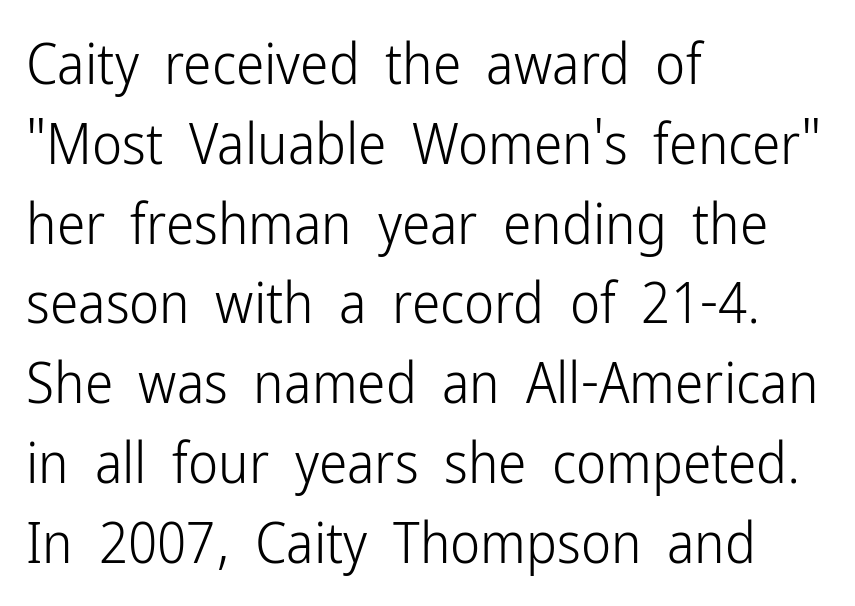
{"serif": "no", "italic": "no", "bold": "no", "weight": "light", "width": "condensed", "stroke_contrast": "low", "x_height": "medium", "monospaced": "no", "underline": "no", "align": "left", "line_spacing": "normal", "line_spacing_ratio": 1.4, "letter_spacing": "normal", "letter_spacing_em": 0.0, "glyph_px": 57}
